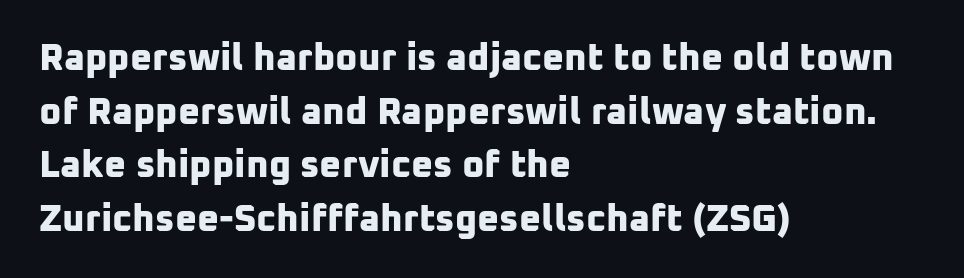
Summary of weight: heavy, a full bold. Type without underlining. Nobody touched the tracking dial on this one. Look at the bottom of the vertical strokes: they stop flat, with no serifs.
